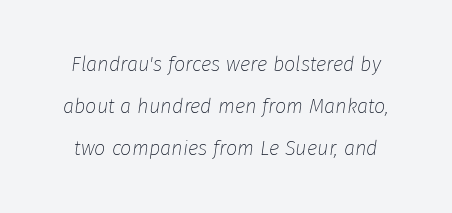
The image shows 20 px text type, italic (leaning right); set loose line spacing (2.1x), normal letter spacing, not underlined.
